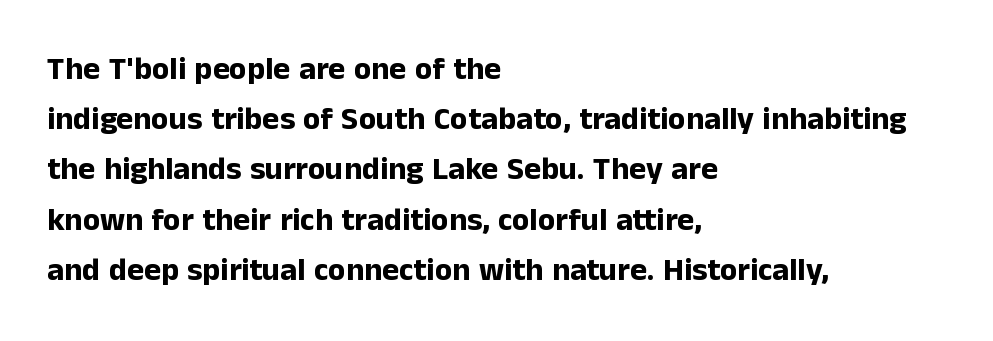
The image shows 32 px bold sans-serif type, upright; set left-aligned, normal line spacing (1.57x), normal letter spacing, not underlined; low stroke contrast and a medium x-height.
